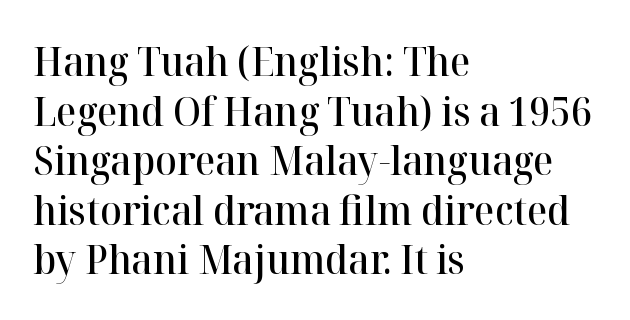
Is the block centered? No — it sits flush against the left margin. The face used here is rendered with its standard letterfit. I'd describe the lettering as semibold — firm but not a full bold. The text was rendered using a seriffed face with decorative stroke endings.
